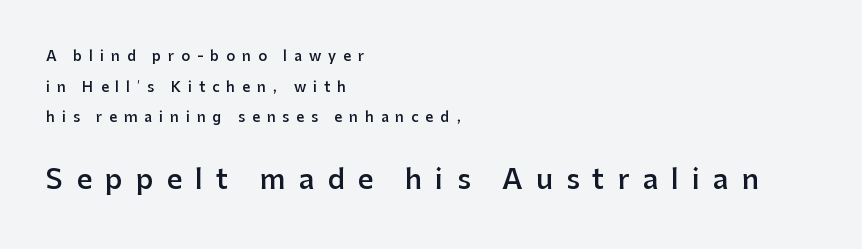
Q: Is the text bold? A: Semi-bold.
Q: Is the text italic (slanted)? A: No, it is upright.
Q: Is the text underlined? A: No.
Q: How is the paragraph aligned? A: Left-aligned.
Q: Is the spacing between letters normal or unusually wide? A: Unusually wide.
Q: Is the spacing between lines tight, normal or loose? A: Loose.
Q: Which block of text is set in a larger size, the first (top) or the second (bottom)? A: The second (bottom) one.
